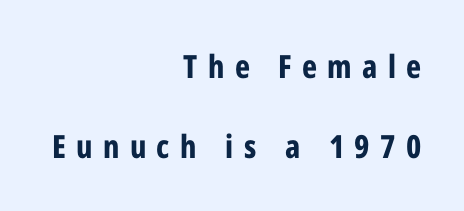
{"serif": "no", "italic": "no", "bold": "yes", "weight": "bold", "width": "condensed", "stroke_contrast": "low", "x_height": "medium", "monospaced": "no", "underline": "no", "align": "right", "line_spacing": "loose", "line_spacing_ratio": 2.49, "letter_spacing": "wide", "letter_spacing_em": 0.32, "glyph_px": 32}
